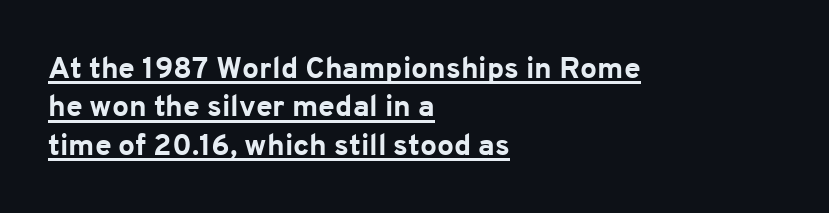
{"serif": "no", "italic": "no", "bold": "yes", "weight": "bold", "width": "normal", "stroke_contrast": "low", "x_height": "medium", "monospaced": "no", "underline": "yes", "align": "left", "line_spacing": "normal", "line_spacing_ratio": 1.28, "letter_spacing": "normal", "letter_spacing_em": 0.0, "glyph_px": 30}
